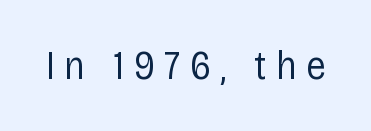
The image shows 41 px regular-weight, condensed sans-serif type, upright; set unusually wide letter spacing (+0.23 em), not underlined; low stroke contrast and a large x-height.
